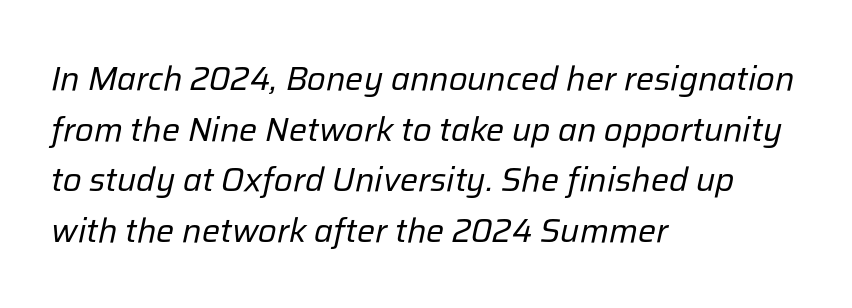
The image shows 34 px regular-weight type, italic (leaning right); set left-aligned, normal line spacing (1.49x), normal letter spacing, not underlined; low stroke contrast and a medium x-height.
